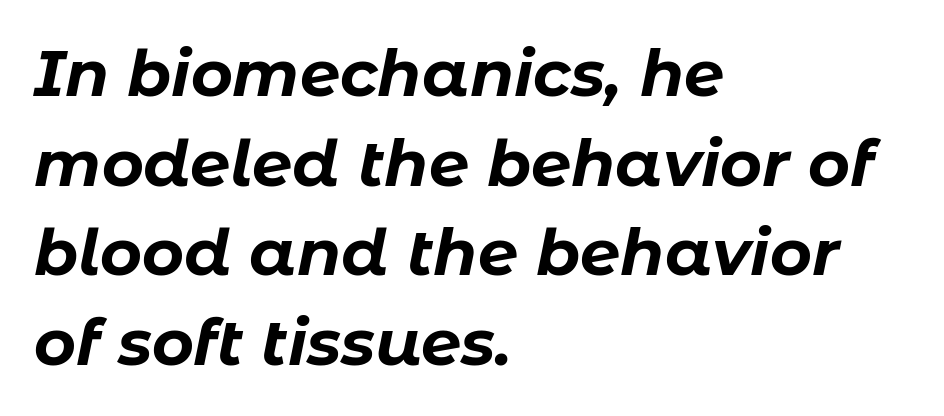
{"italic": "yes", "lean": "right", "slant_degrees": 11, "bold": "yes", "weight": "bold", "width": "normal", "stroke_contrast": "low", "x_height": "medium", "monospaced": "no", "underline": "no", "align": "left", "line_spacing": "normal", "line_spacing_ratio": 1.4, "letter_spacing": "normal", "letter_spacing_em": 0.0, "glyph_px": 64}
